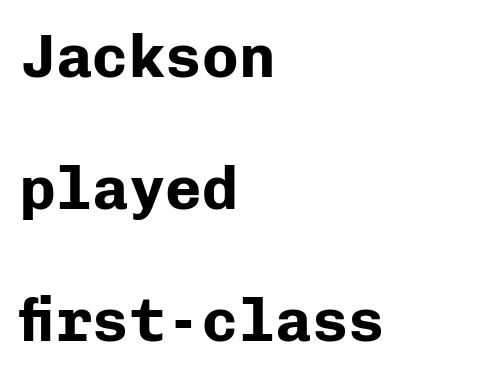
Type style note: lacks serifs. The paragraph shown leans on its left margin. Each letter, wide or thin by design, is forced into the same width here. Observe the ordinary spacing: letters are neighbours, not strangers.
